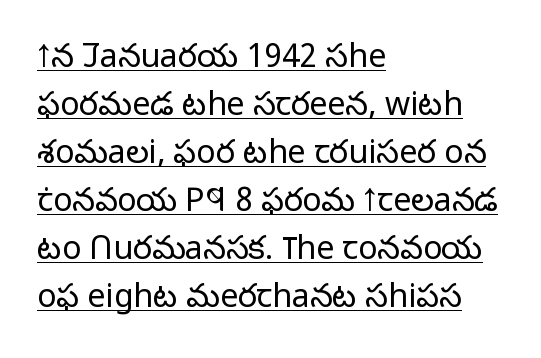
Q: Is the text bold? A: No.
Q: Is the text italic (slanted)? A: No, it is upright.
Q: Is the typeface a serif or a sans-serif typeface? A: Sans-serif.
Q: Is the text underlined? A: Yes.
Q: How is the paragraph aligned? A: Left-aligned.
Q: Is the spacing between letters normal or unusually wide? A: Normal.
Q: Is the spacing between lines tight, normal or loose? A: Normal.
Q: Width (condensed, normal, or wide)? A: Normal.
Q: Stroke contrast? A: Low.
Q: x-height? A: Medium.
Q: Monospaced? A: No.
